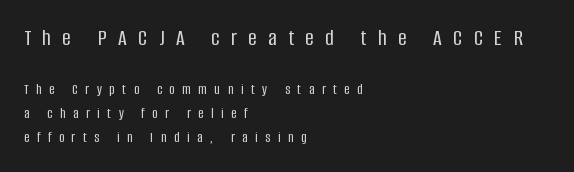
The image shows 23 px text type, upright; set left-aligned, normal line spacing (1.62x), unusually wide letter spacing (+0.5 em), not underlined; the first (top) block is 1.53x larger.
